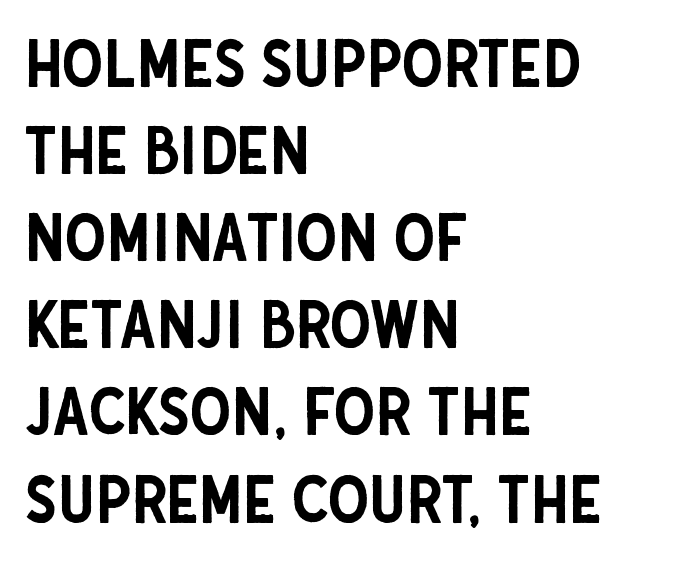
The image shows 66 px condensed sans-serif type, upright; set left-aligned, normal line spacing (1.32x), normal letter spacing, not underlined; low stroke contrast and a large x-height.
